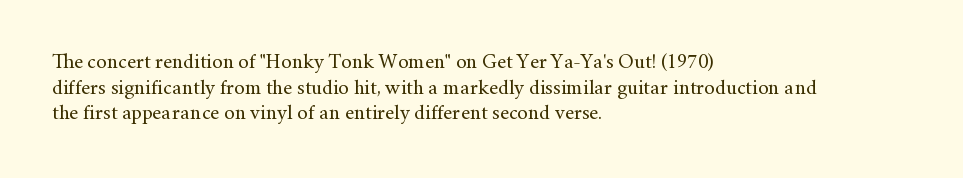
{"italic": "no", "bold": "no", "underline": "no", "align": "left", "line_spacing_ratio": 1.22, "letter_spacing": "normal", "letter_spacing_em": 0.0, "glyph_px": 21}
